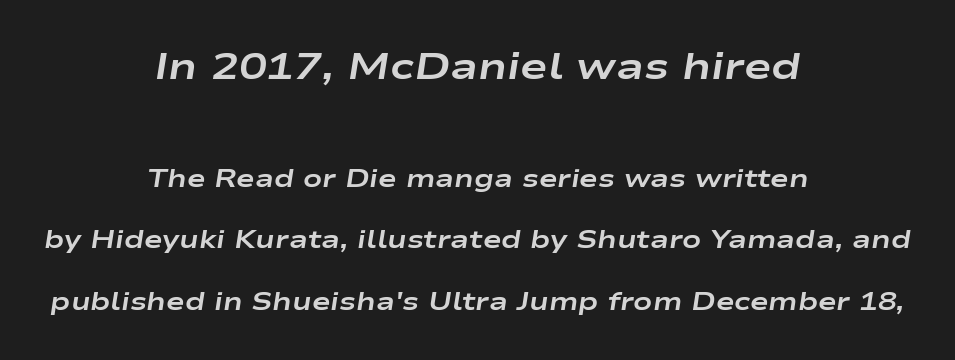
{"italic": "yes", "lean": "right", "slant_degrees": 9, "bold": "yes", "weight": "bold", "width": "wide", "stroke_contrast": "low", "x_height": "medium", "monospaced": "no", "underline": "no", "align": "center", "line_spacing": "loose", "line_spacing_ratio": 2.45, "letter_spacing": "normal", "letter_spacing_em": 0.0, "larger_block": "first", "size_ratio": 1.48, "glyph_px": 37}
